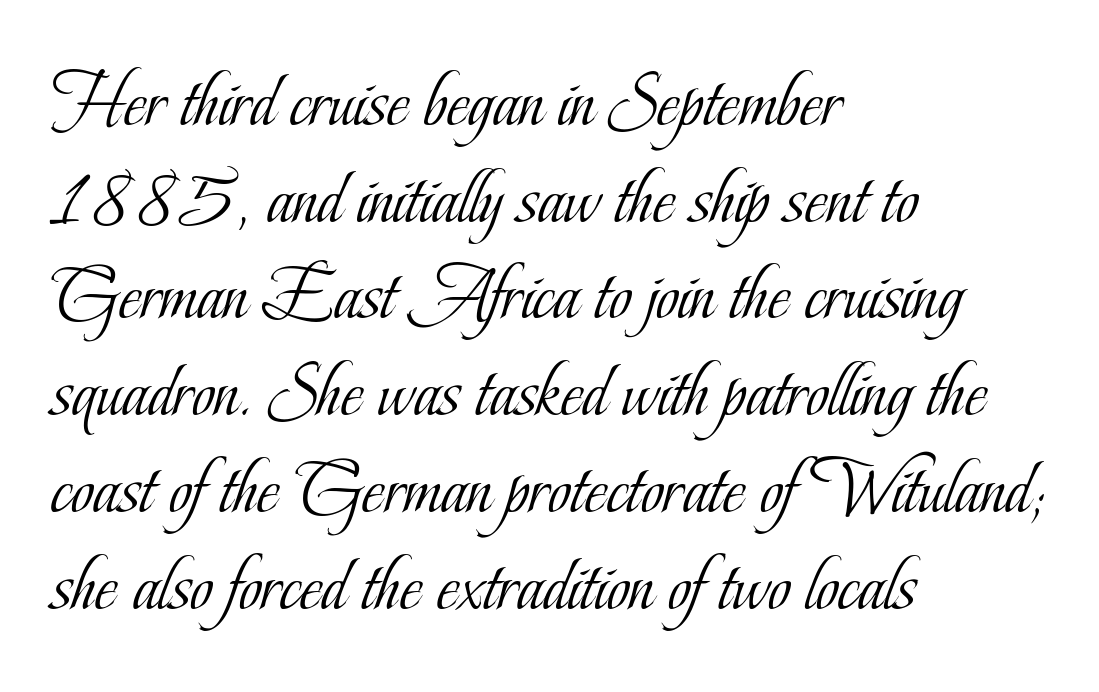
The image shows 78 px light, condensed serif type; set left-aligned, line spacing 1.24x, normal letter spacing, not underlined; low stroke contrast and a small x-height.
